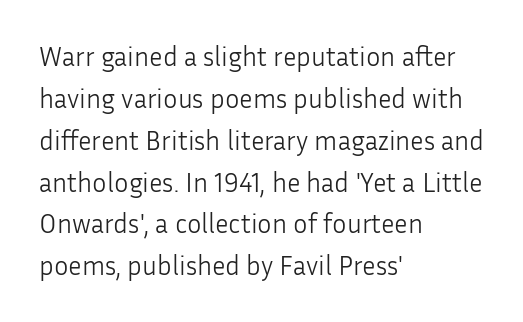
Q: Is the text bold? A: No.
Q: Is the text italic (slanted)? A: No, it is upright.
Q: Is the text underlined? A: No.
Q: How is the paragraph aligned? A: Left-aligned.
Q: Is the spacing between letters normal or unusually wide? A: Normal.
Q: Is the spacing between lines tight, normal or loose? A: Normal.
